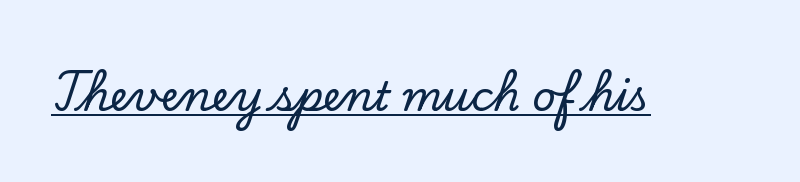
The image shows 41 px serif type; set normal letter spacing, underlined; low stroke contrast and a small x-height.
